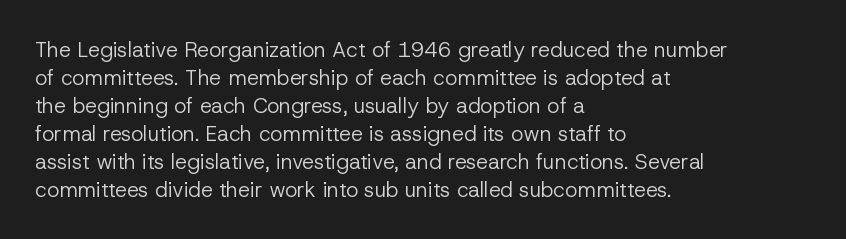
Q: Is the text bold? A: No.
Q: Is the text italic (slanted)? A: No, it is upright.
Q: Is the text underlined? A: No.
Q: How is the paragraph aligned? A: Left-aligned.
Q: Is the spacing between letters normal or unusually wide? A: Normal.
Q: Is the spacing between lines tight, normal or loose? A: Normal.
